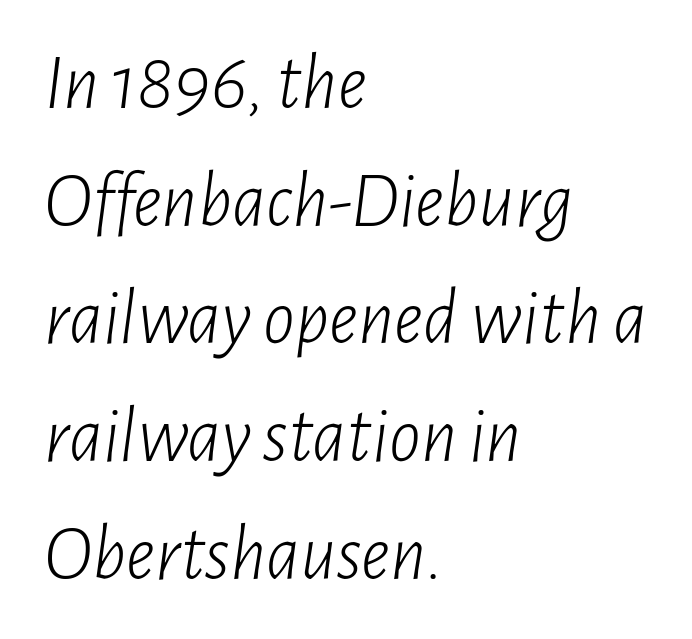
Q: Is the text bold? A: No.
Q: Is the text italic (slanted)? A: Yes, it leans right by about 7 degrees.
Q: Is the text underlined? A: No.
Q: How is the paragraph aligned? A: Left-aligned.
Q: Is the spacing between letters normal or unusually wide? A: Normal.
Q: Is the spacing between lines tight, normal or loose? A: Normal.
Q: Width (condensed, normal, or wide)? A: Condensed.
Q: Stroke contrast? A: Low.
Q: x-height? A: Medium.
Q: Monospaced? A: No.
